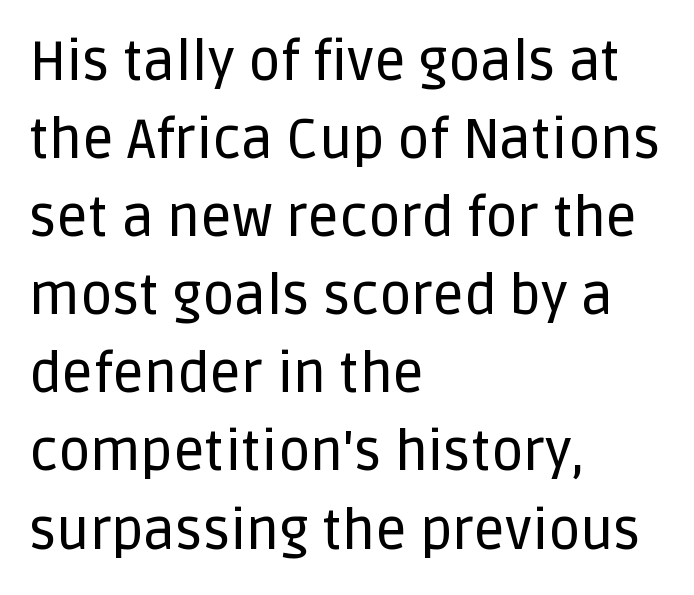
The designer went with a sans here, leaving each stem footless. Standard letterfit; no display-style spreading of the glyphs. Nobody drew a line under any word here. The block of text has a typical density, with ordinary space between rows. Think of a printed novel: that variable character pitch is what you see here. In terms of posture, this sample is upright.
